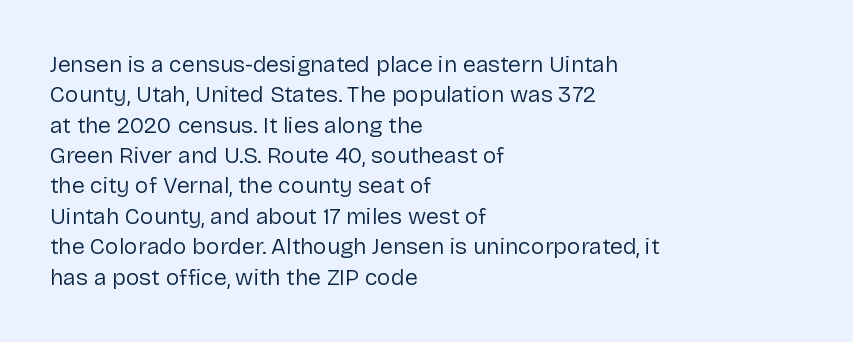
The image shows 23 px text type, upright; set left-aligned, normal line spacing (1.32x), normal letter spacing, not underlined.
